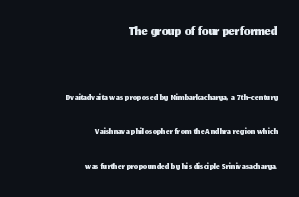
{"italic": "no", "underline": "no", "align": "right", "line_spacing": "loose", "line_spacing_ratio": 2.47, "letter_spacing": "normal", "letter_spacing_em": 0.0, "larger_block": "first", "size_ratio": 1.5, "glyph_px": 21}
